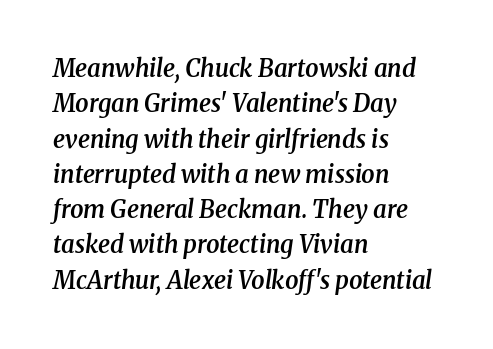
Q: Is the text bold? A: Semi-bold.
Q: Is the text italic (slanted)? A: Yes, it leans right by about 8 degrees.
Q: Is the text underlined? A: No.
Q: How is the paragraph aligned? A: Left-aligned.
Q: Is the spacing between letters normal or unusually wide? A: Normal.
Q: Is the spacing between lines tight, normal or loose? A: Normal.
